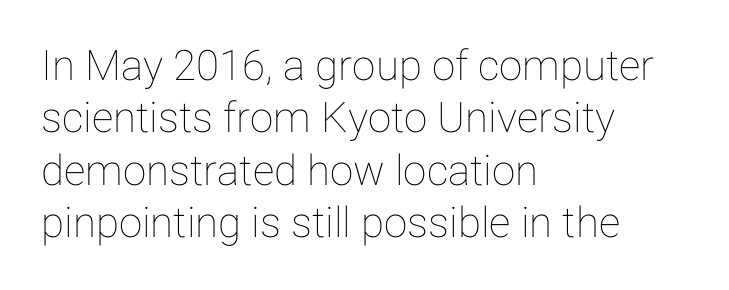
Q: Is the text italic (slanted)? A: No, it is upright.
Q: Is the text underlined? A: No.
Q: How is the paragraph aligned? A: Left-aligned.
Q: Is the spacing between letters normal or unusually wide? A: Normal.
Q: Is the spacing between lines tight, normal or loose? A: Normal.
Q: Width (condensed, normal, or wide)? A: Normal.
Q: Stroke contrast? A: Low.
Q: x-height? A: Medium.
Q: Monospaced? A: No.
